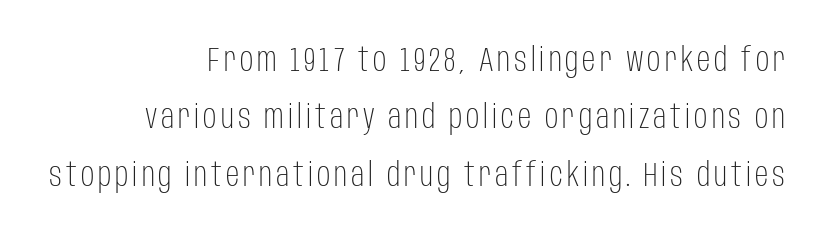
The text was rendered using a sans face with plain stroke endings. This sample has the flowing, uneven cadence of proportional lettering. Caption: face not bold, strokes unweighted. Posture: straight, roman, zero tilt. This rendering features lettering with no underline. Compared with a flush-left layout, this one pins lines to the opposite, right side.
